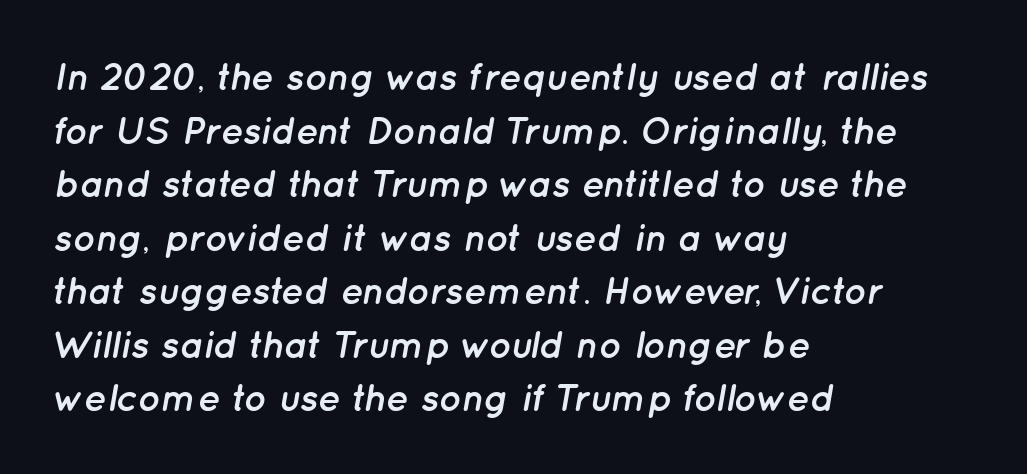
{"italic": "yes", "lean": "right", "slant_degrees": 12, "bold": "yes", "weight": "semibold", "width": "normal", "stroke_contrast": "low", "x_height": "medium", "monospaced": "no", "underline": "no", "align": "left", "line_spacing": "normal", "line_spacing_ratio": 1.41, "letter_spacing": "normal", "letter_spacing_em": 0.0, "glyph_px": 38}
